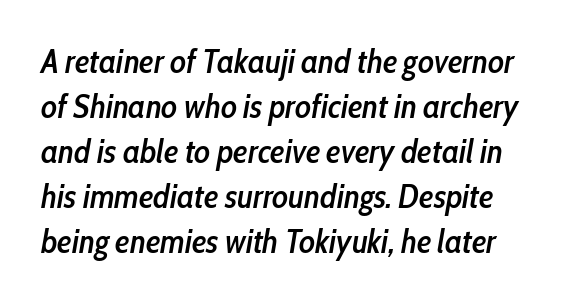
The image shows 33 px semibold, condensed type, italic (leaning right); set normal line spacing (1.36x), normal letter spacing, not underlined; low stroke contrast and a medium x-height.
